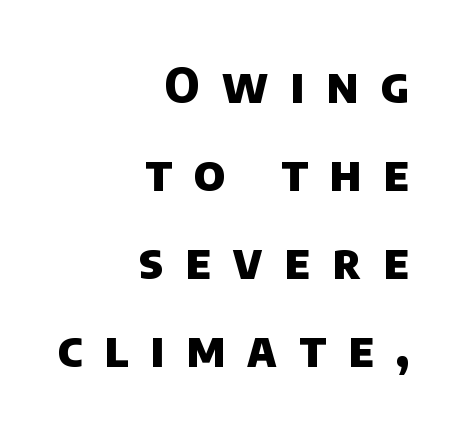
{"serif": "no", "bold": "yes", "weight": "heavy", "width": "normal", "stroke_contrast": "low", "x_height": "large", "monospaced": "no", "underline": "no", "align": "right", "line_spacing_ratio": 1.83, "letter_spacing": "wide", "letter_spacing_em": 0.46, "glyph_px": 48}
